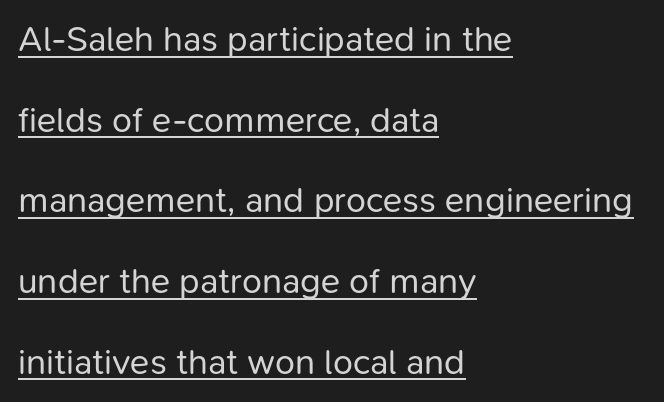
The image shows 36 px regular-weight sans-serif type, upright; set left-aligned, loose line spacing (2.24x), normal letter spacing, underlined; low stroke contrast and a medium x-height.
